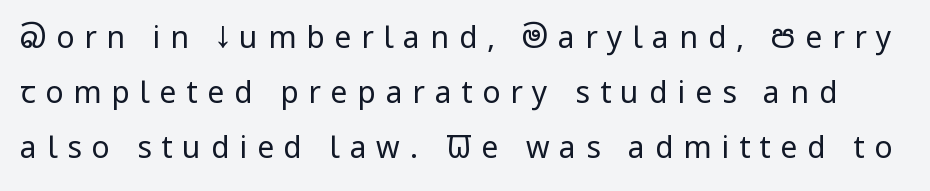
The image shows 30 px regular-weight, condensed sans-serif type, upright; set line spacing 1.83x, unusually wide letter spacing (+0.33 em), not underlined; low stroke contrast and a large x-height.
